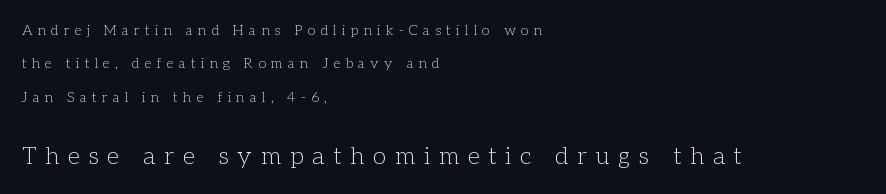
{"italic": "no", "bold": "no", "underline": "no", "align": "left", "line_spacing": "loose", "line_spacing_ratio": 2.39, "letter_spacing": "wide", "letter_spacing_em": 0.37, "larger_block": "second", "size_ratio": 1.71, "glyph_px": 24}
